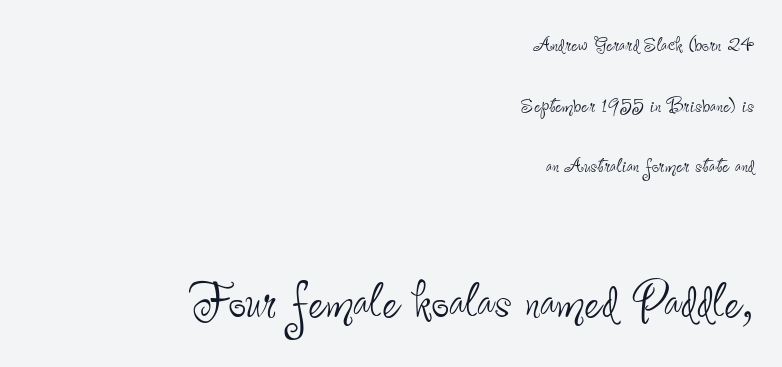
Q: Is the text bold? A: No.
Q: Is the text italic (slanted)? A: Yes.
Q: Is the typeface a serif or a sans-serif typeface? A: Sans-serif.
Q: Is the text underlined? A: No.
Q: How is the paragraph aligned? A: Right-aligned.
Q: Is the spacing between letters normal or unusually wide? A: Normal.
Q: Is the spacing between lines tight, normal or loose? A: Loose.
Q: Which block of text is set in a larger size, the first (top) or the second (bottom)? A: The second (bottom) one.
Q: Width (condensed, normal, or wide)? A: Condensed.
Q: Stroke contrast? A: Low.
Q: x-height? A: Small.
Q: Monospaced? A: No.
